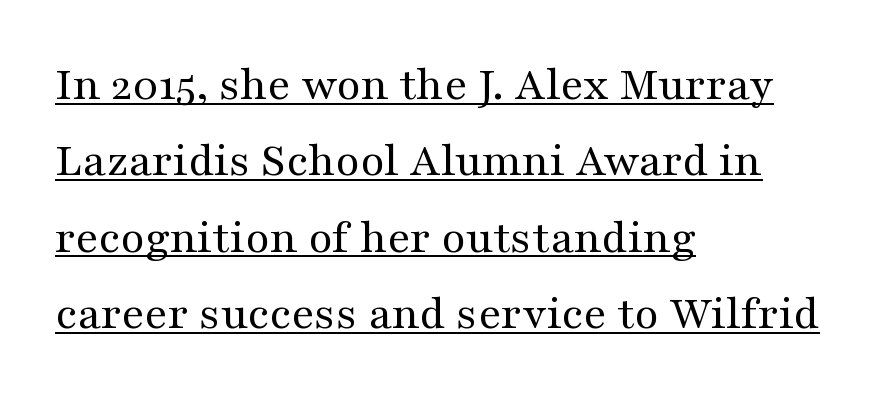
Q: Is the text bold? A: No.
Q: Is the text italic (slanted)? A: No, it is upright.
Q: Is the typeface a serif or a sans-serif typeface? A: Serif.
Q: Is the text underlined? A: Yes.
Q: How is the paragraph aligned? A: Left-aligned.
Q: Is the spacing between letters normal or unusually wide? A: Normal.
Q: Is the spacing between lines tight, normal or loose? A: Normal.
Q: Width (condensed, normal, or wide)? A: Wide.
Q: Stroke contrast? A: Medium.
Q: x-height? A: Medium.
Q: Monospaced? A: No.
